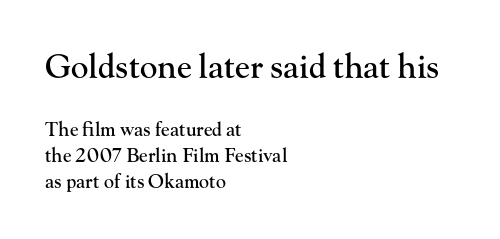
The image shows 33 px serif type, upright; set left-aligned, normal line spacing (1.37x), normal letter spacing, not underlined; the first (top) block is 1.74x larger; high stroke contrast and a small x-height.
